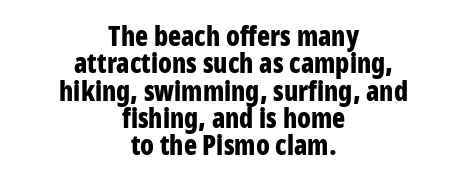
Look at the stroke-to-counter ratio: heavy, a bold. Baseline-to-baseline distance is barely more than the letter height. Here the glyphs are tracked normally, forming tight word shapes. The typesetter chose a symmetrical, centered arrangement here.
